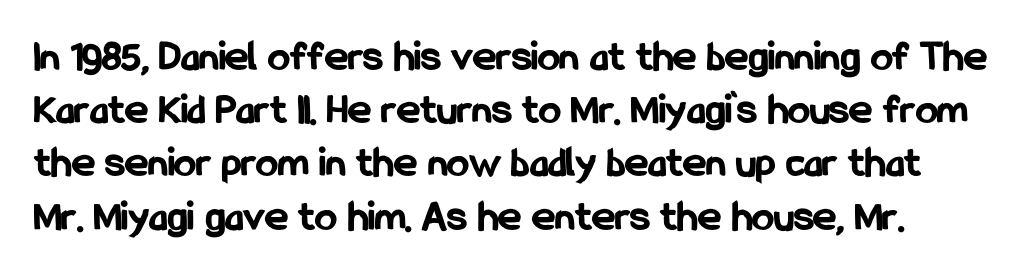
{"serif": "no", "italic": "no", "bold": "yes", "weight": "bold", "width": "condensed", "stroke_contrast": "low", "x_height": "medium", "monospaced": "no", "underline": "no", "line_spacing_ratio": 1.21, "letter_spacing": "normal", "letter_spacing_em": 0.0, "glyph_px": 44}
